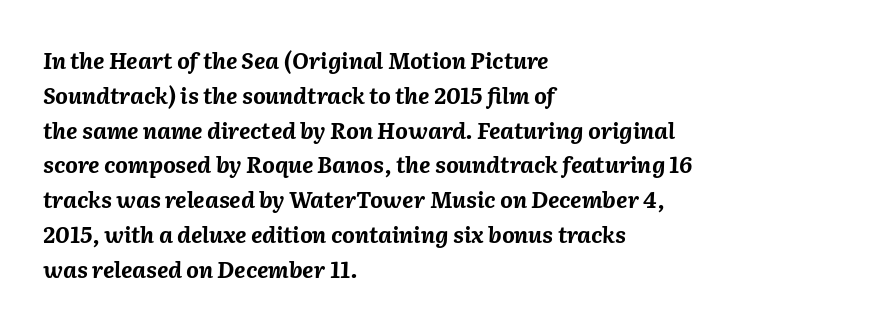
Plenty of ink on the page — the face is bold. Characters follow at the spacing the type designer built in. You can tell it's italic because the verticals aren't actually vertical. Is there much room between lines? A standard amount, neither cramped nor airy.
